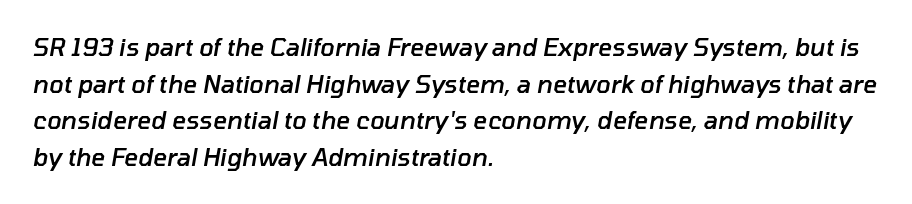
Q: Is the text bold? A: Semi-bold.
Q: Is the text italic (slanted)? A: Yes, it leans right by about 10 degrees.
Q: Is the text underlined? A: No.
Q: How is the paragraph aligned? A: Left-aligned.
Q: Is the spacing between letters normal or unusually wide? A: Normal.
Q: Is the spacing between lines tight, normal or loose? A: Normal.
